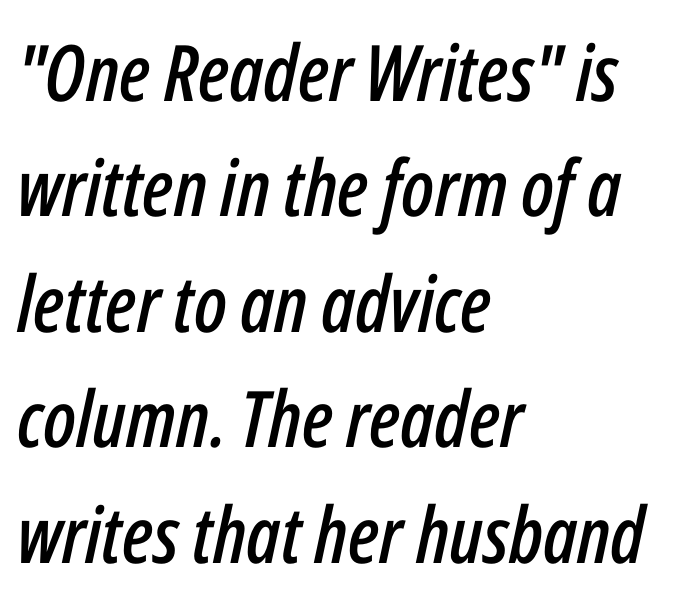
The image shows 78 px condensed type, italic (leaning right); set left-aligned, normal line spacing (1.48x), normal letter spacing, not underlined; low stroke contrast and a medium x-height.
